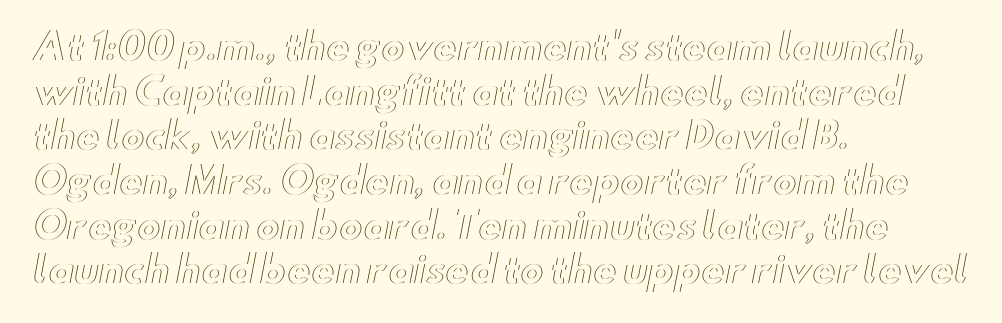
The image shows 36 px wide type; set left-aligned, line spacing 1.24x, normal letter spacing, not underlined; a small x-height.
